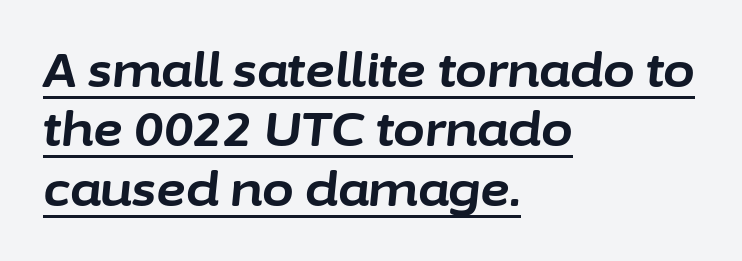
{"italic": "yes", "lean": "right", "slant_degrees": 6, "bold": "yes", "weight": "bold", "width": "normal", "stroke_contrast": "low", "x_height": "medium", "monospaced": "no", "underline": "yes", "align": "left", "line_spacing": "normal", "line_spacing_ratio": 1.29, "letter_spacing": "normal", "letter_spacing_em": 0.0, "glyph_px": 46}
